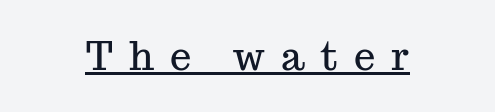
The lines in this sample share a center point and differ in where they start and stop. Caption: lettering with a line underneath. Tall strokes in this sample are plumb rather than angled. What stands out about the letter spacing? Its width — letters are far apart.
